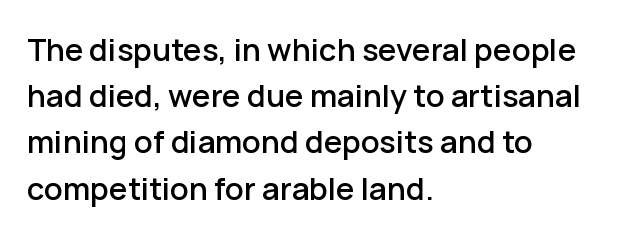
Q: Is the text italic (slanted)? A: No, it is upright.
Q: Is the typeface a serif or a sans-serif typeface? A: Sans-serif.
Q: Is the text underlined? A: No.
Q: How is the paragraph aligned? A: Left-aligned.
Q: Is the spacing between letters normal or unusually wide? A: Normal.
Q: Is the spacing between lines tight, normal or loose? A: Normal.
Q: Width (condensed, normal, or wide)? A: Normal.
Q: Stroke contrast? A: Low.
Q: x-height? A: Medium.
Q: Monospaced? A: No.
